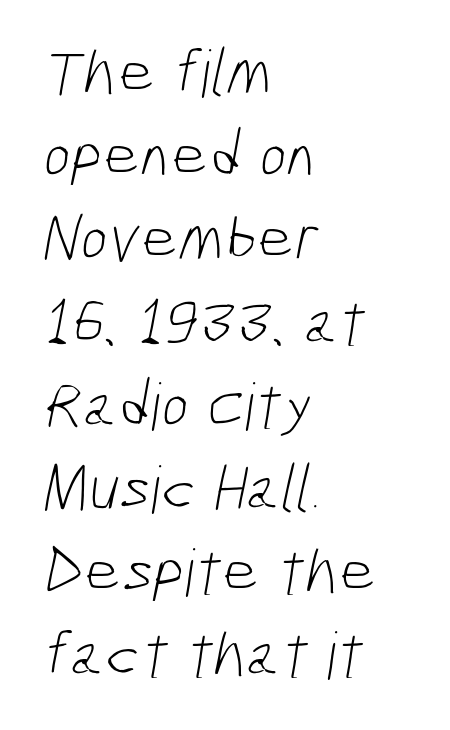
Q: Is the text bold? A: No.
Q: Is the typeface a serif or a sans-serif typeface? A: Sans-serif.
Q: Is the text underlined? A: No.
Q: How is the paragraph aligned? A: Left-aligned.
Q: Is the spacing between letters normal or unusually wide? A: Normal.
Q: Is the spacing between lines tight, normal or loose? A: Normal.
Q: Width (condensed, normal, or wide)? A: Condensed.
Q: Stroke contrast? A: Low.
Q: x-height? A: Medium.
Q: Monospaced? A: No.
